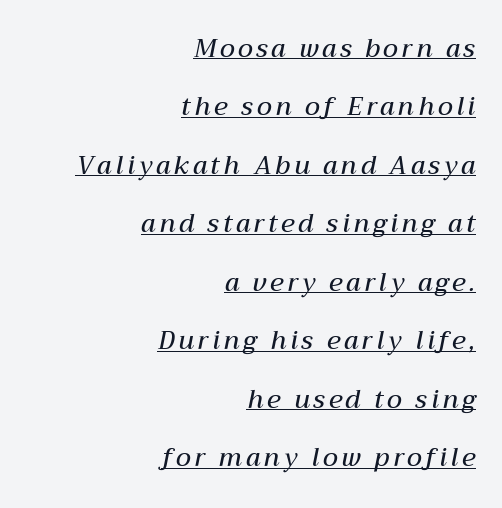
{"italic": "yes", "lean": "right", "slant_degrees": 12, "bold": "semi", "underline": "yes", "align": "right", "line_spacing": "loose", "line_spacing_ratio": 2.34, "glyph_px": 25}
